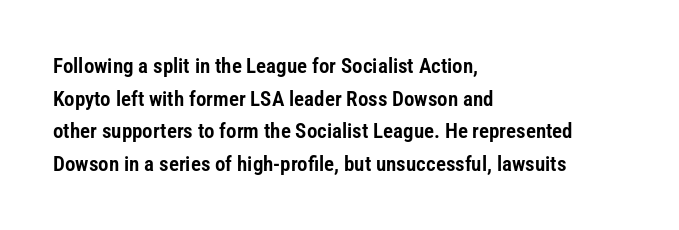
The image shows 21 px text type, upright; set left-aligned, normal line spacing (1.55x), normal letter spacing, not underlined.
